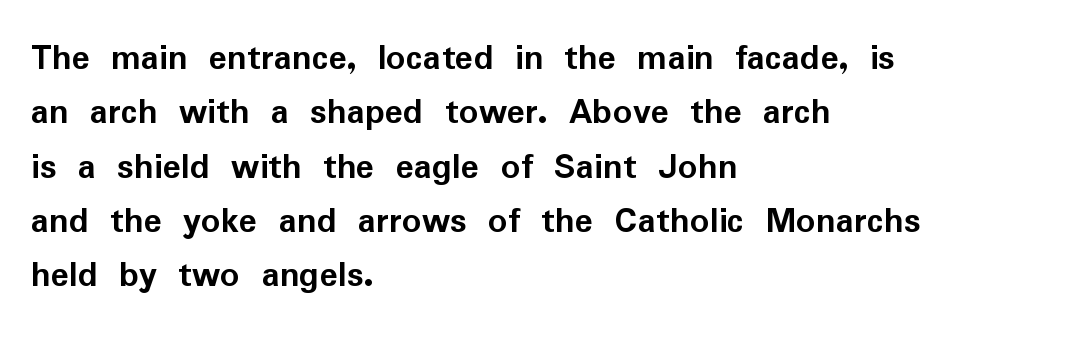
Q: Is the text bold? A: Yes.
Q: Is the text italic (slanted)? A: No, it is upright.
Q: Is the typeface a serif or a sans-serif typeface? A: Sans-serif.
Q: Is the text underlined? A: No.
Q: How is the paragraph aligned? A: Left-aligned.
Q: Is the spacing between letters normal or unusually wide? A: Normal.
Q: Is the spacing between lines tight, normal or loose? A: Normal.
Q: Width (condensed, normal, or wide)? A: Normal.
Q: Stroke contrast? A: Low.
Q: x-height? A: Medium.
Q: Monospaced? A: No.
